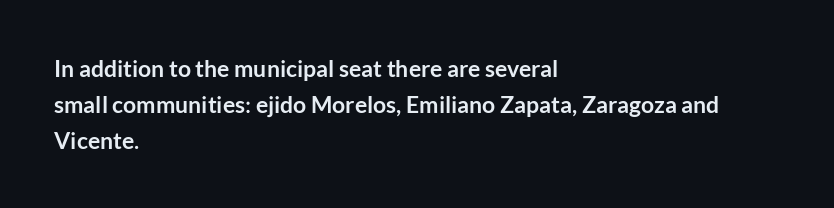
The line-height multiplier appears to be the usual default. Plain, unruled lines of type. The type is set solid horizontally, with unmodified tracking. Horizontal alignment here is leftward, the default for most running prose. Does the weight exceed regular? Yes, all the way to bold.
